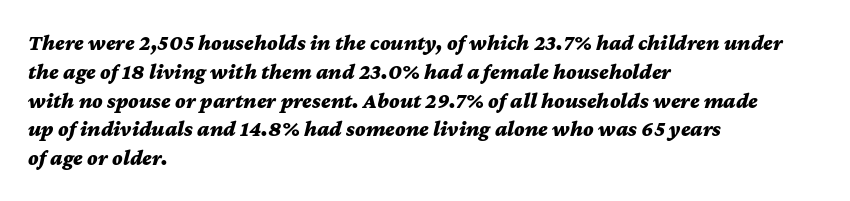
Q: Is the text bold? A: Yes.
Q: Is the text italic (slanted)? A: Yes, it leans right by about 12 degrees.
Q: Is the text underlined? A: No.
Q: How is the paragraph aligned? A: Left-aligned.
Q: Is the spacing between letters normal or unusually wide? A: Normal.
Q: Is the spacing between lines tight, normal or loose? A: Normal.
